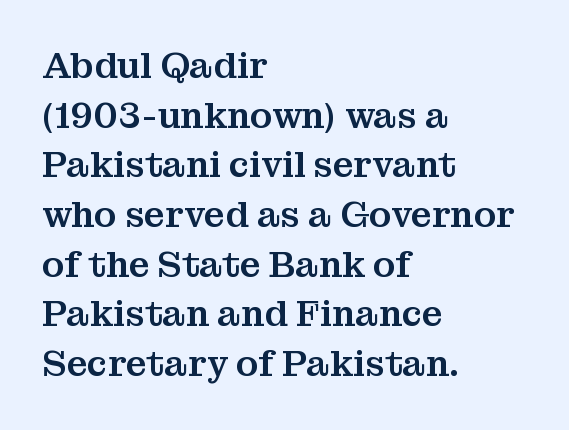
Q: Is the text italic (slanted)? A: No, it is upright.
Q: Is the typeface a serif or a sans-serif typeface? A: Serif.
Q: Is the text underlined? A: No.
Q: How is the paragraph aligned? A: Left-aligned.
Q: Is the spacing between letters normal or unusually wide? A: Normal.
Q: Is the spacing between lines tight, normal or loose? A: Normal.
Q: Width (condensed, normal, or wide)? A: Normal.
Q: Stroke contrast? A: Medium.
Q: x-height? A: Medium.
Q: Monospaced? A: No.
